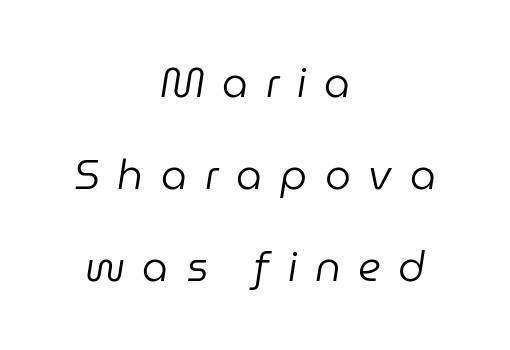
{"italic": "yes", "lean": "right", "slant_degrees": 9, "bold": "no", "weight": "regular", "width": "normal", "stroke_contrast": "low", "x_height": "medium", "monospaced": "no", "underline": "no", "align": "center", "line_spacing": "loose", "line_spacing_ratio": 2.24, "letter_spacing": "wide", "letter_spacing_em": 0.43, "glyph_px": 41}
